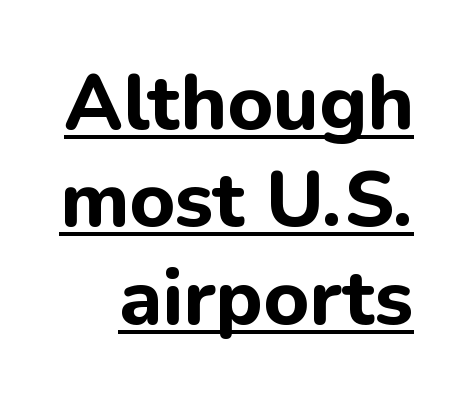
Spacing between characters is what you'd get straight out of the box. Do the characters align in a grid? No, the font is proportional. Stroke terminals: plain, sans-serif. This sample uses an upright cut, with every glyph sitting square on the baseline.
